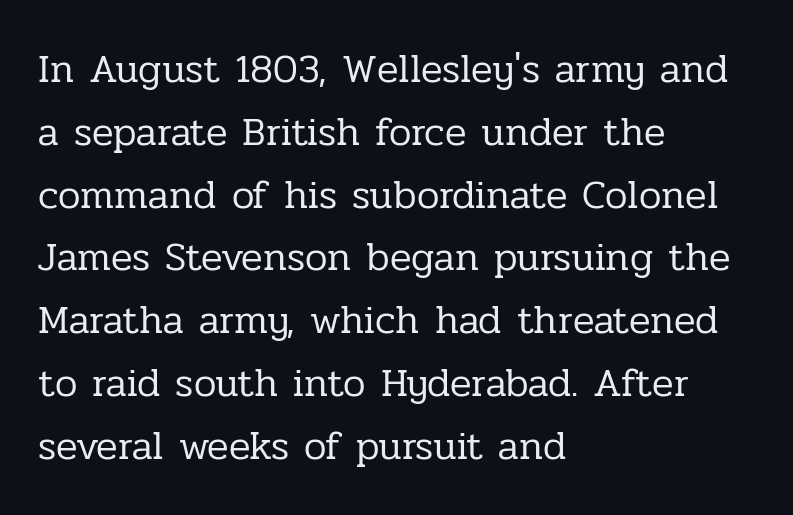
{"serif": "yes", "italic": "no", "bold": "no", "weight": "regular", "width": "normal", "stroke_contrast": "low", "x_height": "medium", "monospaced": "no", "underline": "no", "align": "left", "line_spacing": "normal", "line_spacing_ratio": 1.57, "letter_spacing": "normal", "letter_spacing_em": 0.0, "glyph_px": 40}
